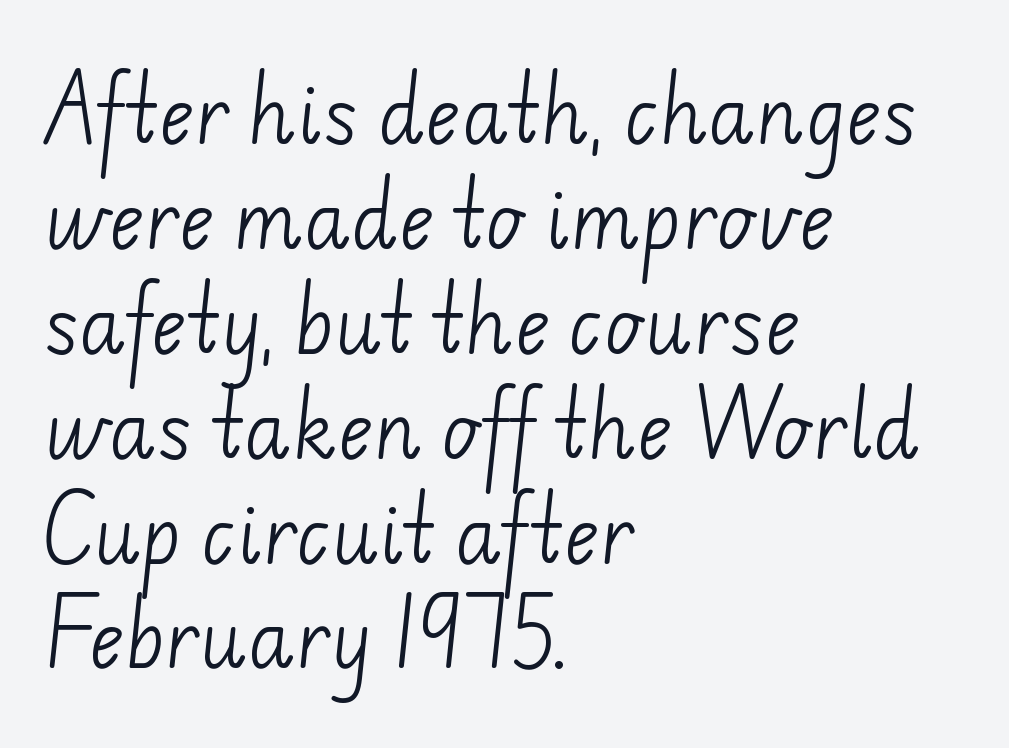
Q: Is the text bold? A: No.
Q: Is the typeface a serif or a sans-serif typeface? A: Sans-serif.
Q: Is the text underlined? A: No.
Q: How is the paragraph aligned? A: Left-aligned.
Q: Is the spacing between letters normal or unusually wide? A: Normal.
Q: Is the spacing between lines tight, normal or loose? A: Normal.
Q: Width (condensed, normal, or wide)? A: Normal.
Q: Stroke contrast? A: Low.
Q: x-height? A: Small.
Q: Monospaced? A: No.
